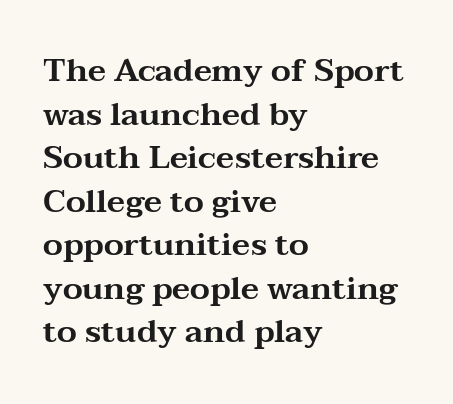
The glyphs in this specimen are seriffed. Here the designer chose a conventional face with non-uniform glyph widths. Anything drawn beneath the words? Only blank space. Characters follow at the spacing the type designer built in. Line spacing here is normal. Every character sits straight up, as roman type does.
